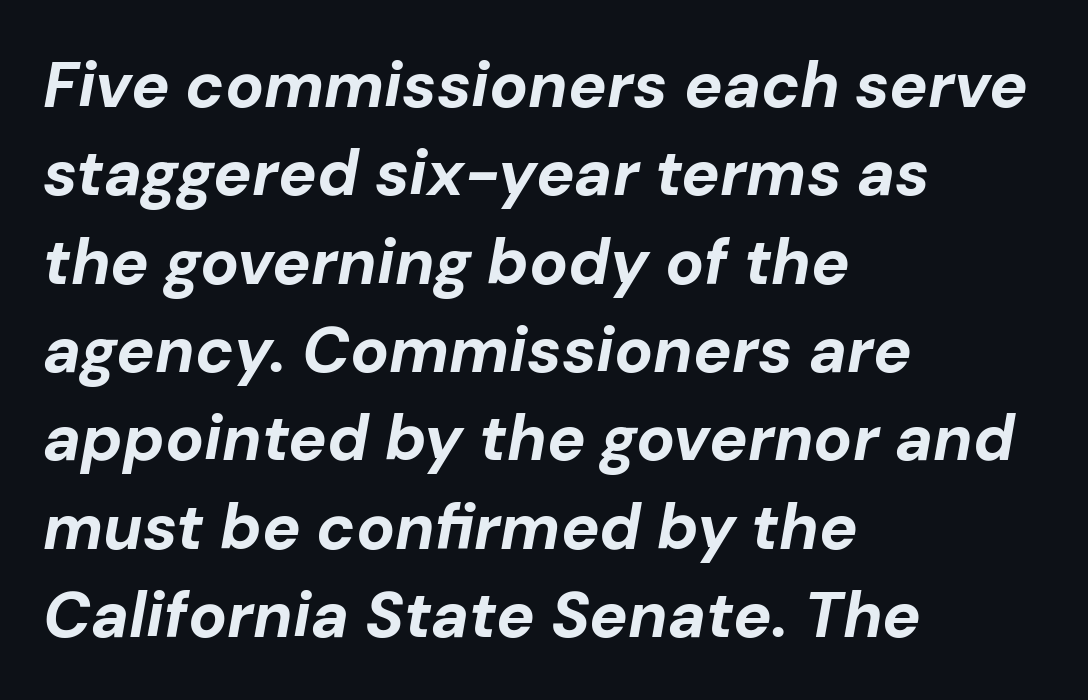
{"italic": "yes", "lean": "right", "slant_degrees": 10, "bold": "yes", "weight": "bold", "width": "normal", "stroke_contrast": "low", "x_height": "medium", "monospaced": "no", "underline": "no", "align": "left", "line_spacing": "normal", "line_spacing_ratio": 1.38, "letter_spacing": "normal", "letter_spacing_em": 0.0, "glyph_px": 64}
